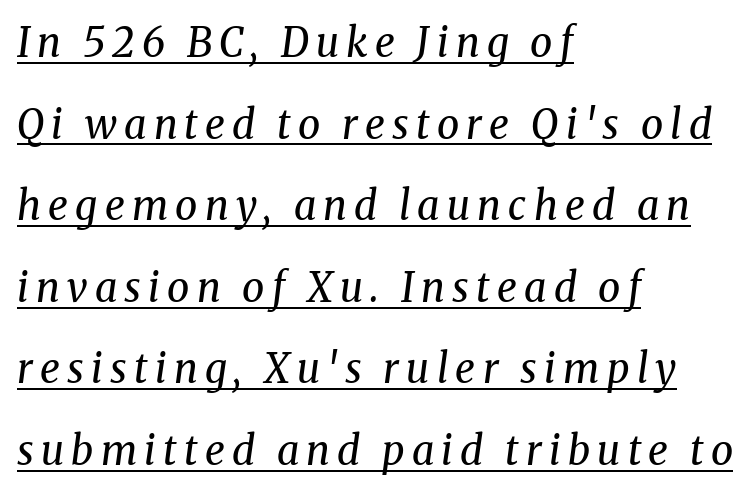
Q: Is the text bold? A: No.
Q: Is the text italic (slanted)? A: Yes, it leans right by about 8 degrees.
Q: Is the typeface a serif or a sans-serif typeface? A: Serif.
Q: Is the text underlined? A: Yes.
Q: How is the paragraph aligned? A: Left-aligned.
Q: Is the spacing between lines tight, normal or loose? A: Loose.
Q: Width (condensed, normal, or wide)? A: Normal.
Q: Stroke contrast? A: Medium.
Q: x-height? A: Medium.
Q: Monospaced? A: No.
